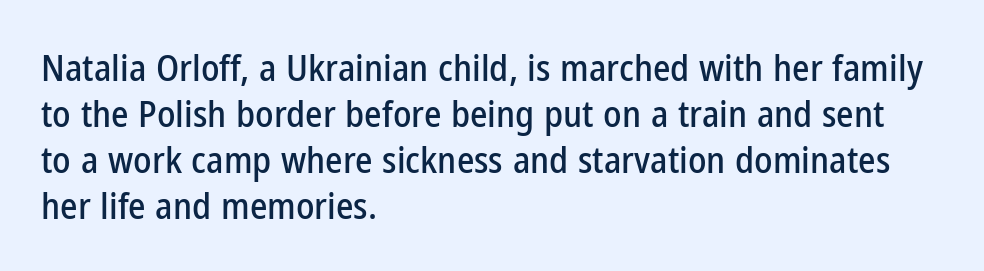
{"serif": "no", "italic": "no", "width": "condensed", "stroke_contrast": "low", "x_height": "medium", "monospaced": "no", "underline": "no", "align": "left", "line_spacing_ratio": 1.24, "letter_spacing": "normal", "letter_spacing_em": 0.0, "glyph_px": 37}
